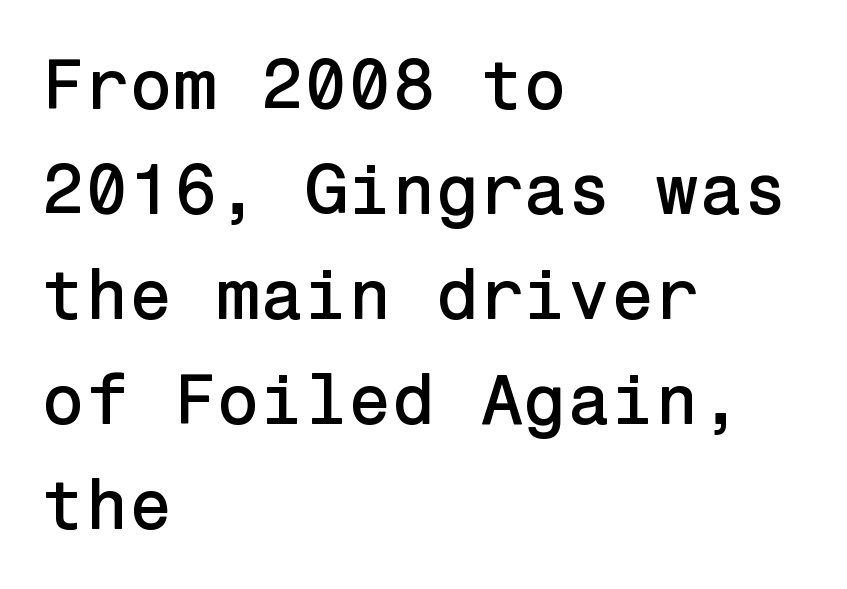
The image shows 71 px sans-serif type, upright; set left-aligned, normal line spacing (1.48x), normal letter spacing, not underlined; low stroke contrast and a medium x-height.
